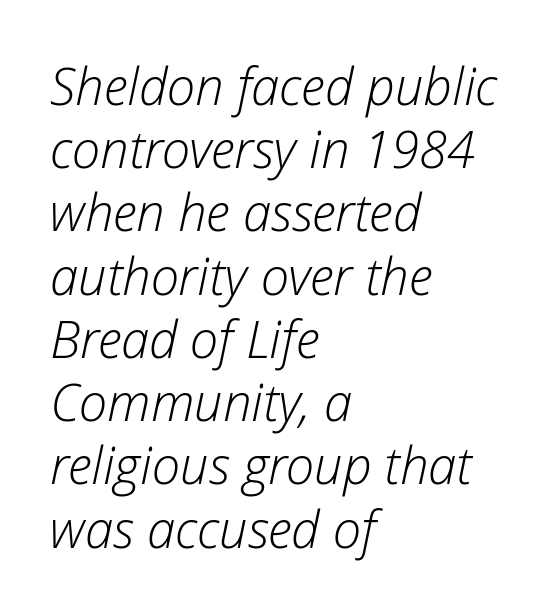
The image shows 51 px light type, italic (leaning right); set left-aligned, line spacing 1.24x, normal letter spacing, not underlined; low stroke contrast and a medium x-height.
